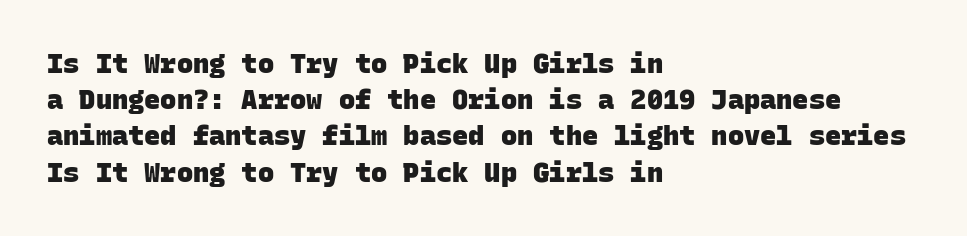
Compared with typical body copy, the letter spacing here is the same. Line beginnings align vertically; line endings do not. How would I describe the line gaps? Plain and ordinary. You'd pick this weight for a headline — it's a proper bold. The words here are not underlined.
